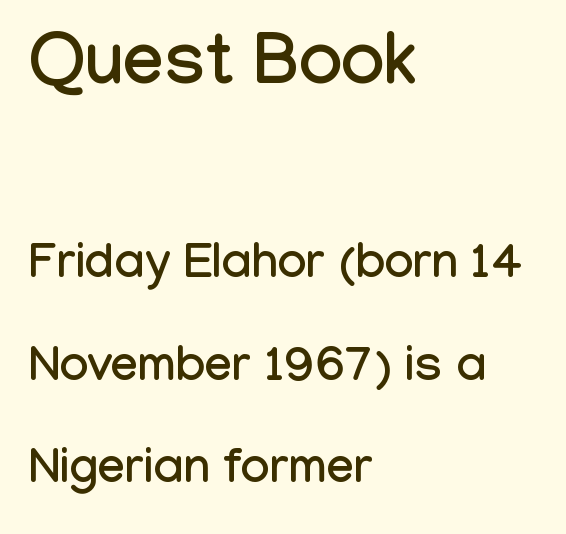
Q: Is the text italic (slanted)? A: No, it is upright.
Q: Is the typeface a serif or a sans-serif typeface? A: Sans-serif.
Q: Is the text underlined? A: No.
Q: How is the paragraph aligned? A: Left-aligned.
Q: Is the spacing between letters normal or unusually wide? A: Normal.
Q: Is the spacing between lines tight, normal or loose? A: Loose.
Q: Which block of text is set in a larger size, the first (top) or the second (bottom)? A: The first (top) one.
Q: Width (condensed, normal, or wide)? A: Condensed.
Q: Stroke contrast? A: Low.
Q: x-height? A: Medium.
Q: Monospaced? A: No.
